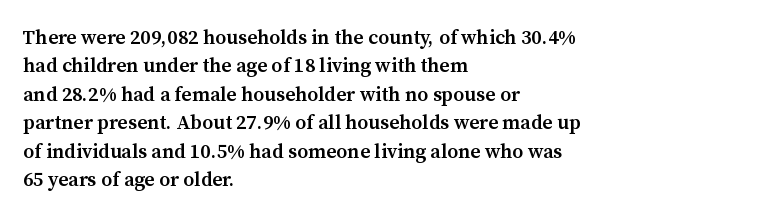
The strokes are fattened partway — semibold, not bold. The typesetter chose a ragged-right arrangement here. The letters sit at their default tracking, neither squeezed nor spread. If you measured baseline to baseline, you'd find a middling distance. The font's upright variant was chosen for this text.
